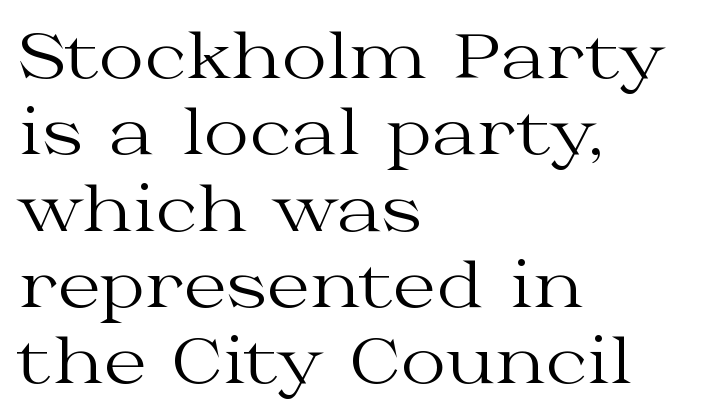
{"serif": "yes", "italic": "no", "bold": "no", "weight": "regular", "width": "wide", "stroke_contrast": "medium", "x_height": "medium", "monospaced": "no", "underline": "no", "align": "left", "line_spacing_ratio": 1.23, "letter_spacing": "normal", "letter_spacing_em": 0.0, "glyph_px": 62}
